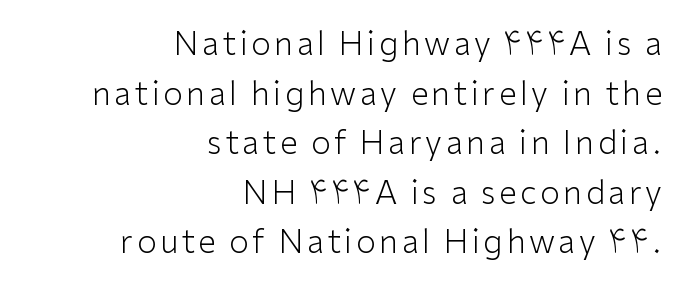
Q: Is the text bold? A: No.
Q: Is the text italic (slanted)? A: No, it is upright.
Q: Is the typeface a serif or a sans-serif typeface? A: Sans-serif.
Q: Is the text underlined? A: No.
Q: How is the paragraph aligned? A: Right-aligned.
Q: Is the spacing between lines tight, normal or loose? A: Normal.
Q: Width (condensed, normal, or wide)? A: Normal.
Q: Stroke contrast? A: Low.
Q: x-height? A: Medium.
Q: Monospaced? A: No.
